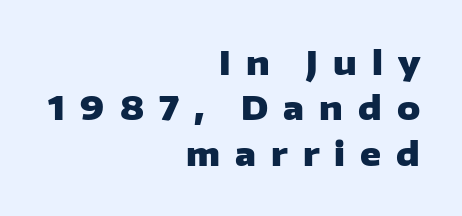
{"serif": "no", "italic": "no", "bold": "yes", "weight": "heavy", "width": "wide", "stroke_contrast": "low", "x_height": "medium", "monospaced": "no", "underline": "no", "align": "right", "line_spacing": "normal", "line_spacing_ratio": 1.42, "letter_spacing": "wide", "letter_spacing_em": 0.47, "glyph_px": 32}
